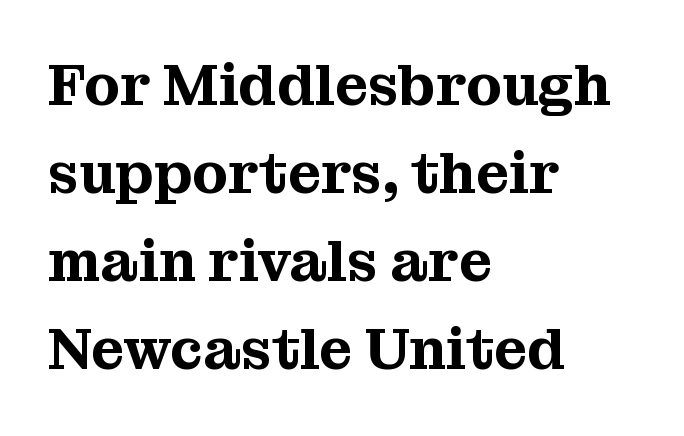
{"serif": "yes", "italic": "no", "width": "normal", "stroke_contrast": "medium", "x_height": "medium", "monospaced": "no", "underline": "no", "align": "left", "line_spacing": "normal", "line_spacing_ratio": 1.52, "letter_spacing": "normal", "letter_spacing_em": 0.0, "glyph_px": 58}
